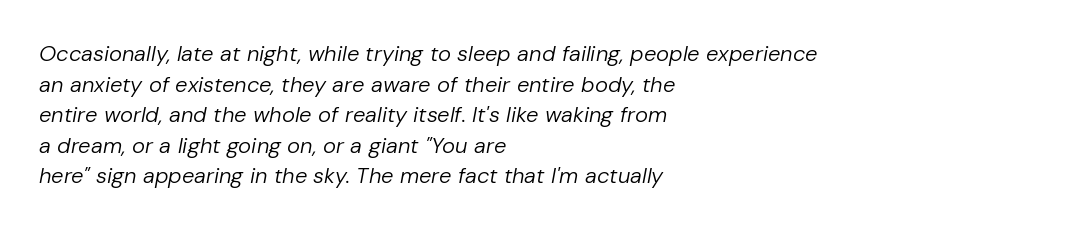
A quiet, ordinary-to-light weight characterises the typeface. The letters sit at their default tracking, neither squeezed nor spread. Leading matches the norm, producing a regular column. Honestly, there is no underline to notice here at all. Compared with a centered layout, this one pins lines to the left instead. The face used here has a pronounced slope to its letters.
